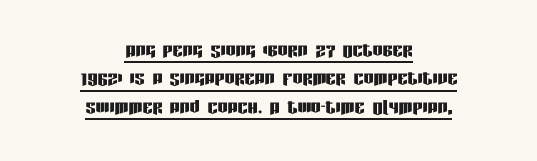
The image shows 25 px text type, upright; set centered, tight line spacing (1.14x), normal letter spacing, underlined.
